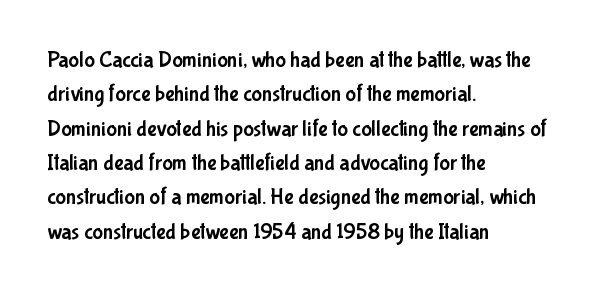
{"italic": "no", "underline": "no", "align": "left", "line_spacing": "normal", "line_spacing_ratio": 1.56, "letter_spacing": "normal", "letter_spacing_em": 0.0, "glyph_px": 22}
